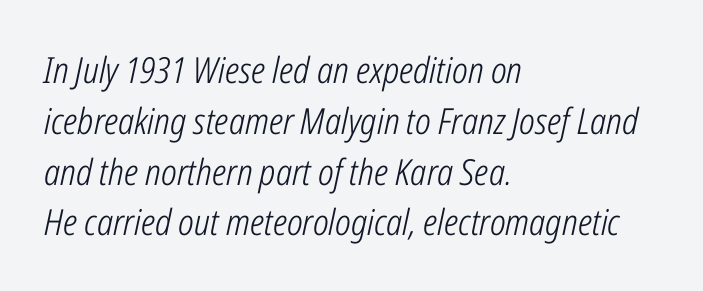
Q: Is the text bold? A: No.
Q: Is the text italic (slanted)? A: Yes, it leans right by about 12 degrees.
Q: Is the text underlined? A: No.
Q: How is the paragraph aligned? A: Left-aligned.
Q: Is the spacing between letters normal or unusually wide? A: Normal.
Q: Is the spacing between lines tight, normal or loose? A: Normal.
Q: Width (condensed, normal, or wide)? A: Condensed.
Q: Stroke contrast? A: Low.
Q: x-height? A: Medium.
Q: Monospaced? A: No.
